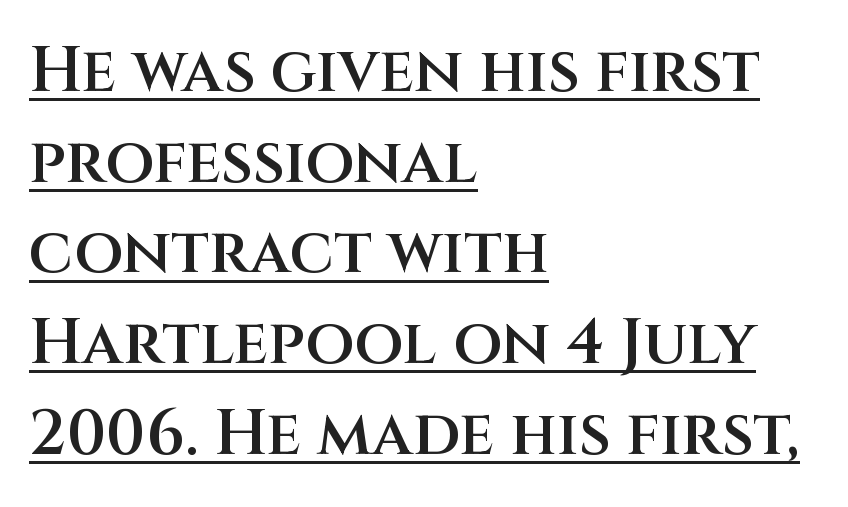
Q: Is the text bold? A: Semi-bold.
Q: Is the text italic (slanted)? A: No, it is upright.
Q: Is the typeface a serif or a sans-serif typeface? A: Sans-serif.
Q: Is the text underlined? A: Yes.
Q: How is the paragraph aligned? A: Left-aligned.
Q: Is the spacing between letters normal or unusually wide? A: Normal.
Q: Is the spacing between lines tight, normal or loose? A: Normal.
Q: Width (condensed, normal, or wide)? A: Normal.
Q: Stroke contrast? A: Medium.
Q: x-height? A: Large.
Q: Monospaced? A: No.
